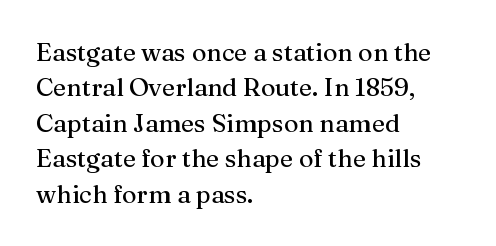
{"italic": "no", "underline": "no", "align": "left", "line_spacing": "normal", "line_spacing_ratio": 1.42, "letter_spacing": "normal", "letter_spacing_em": 0.0, "glyph_px": 25}
